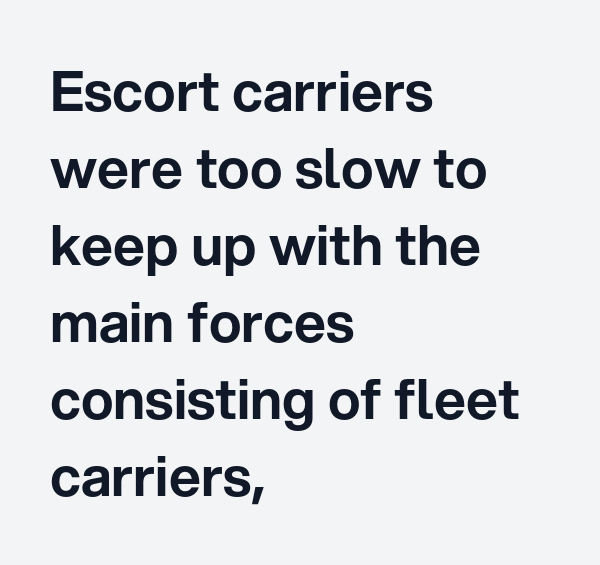
The image shows 55 px sans-serif type, upright; set left-aligned, normal line spacing (1.4x), normal letter spacing, not underlined; low stroke contrast and a medium x-height.
